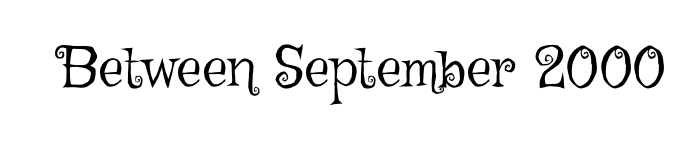
Upright lettering throughout. Looks like regular typesetting: each glyph gets only the width it needs. Inter-character spacing is left at the font's built-in metrics. The letters look calm and open, with moderate or lighter stems. Check under the words: just untouched page.
